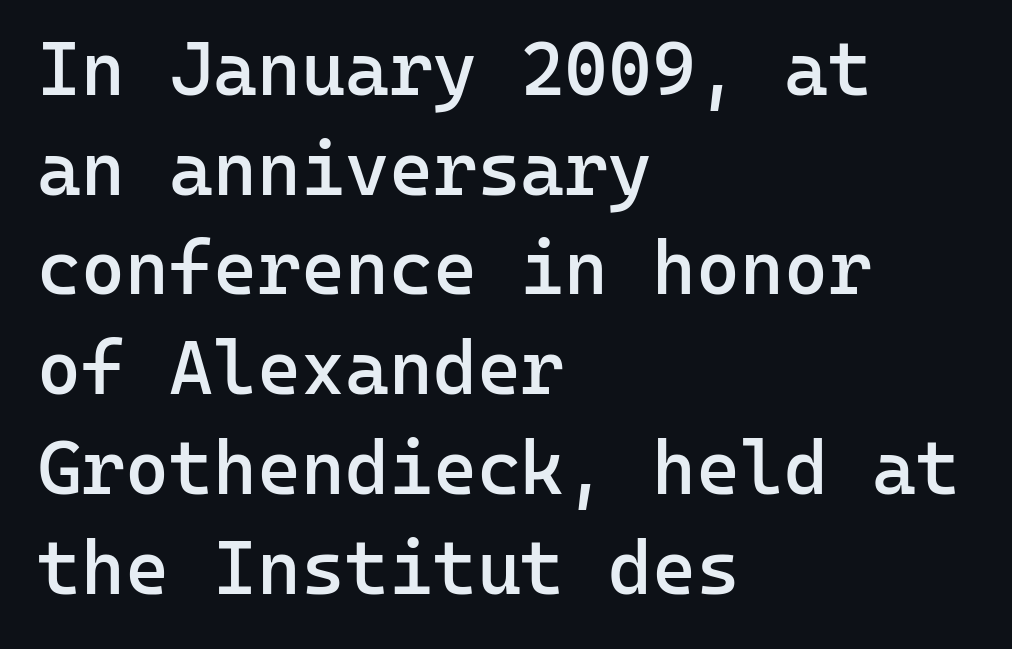
Q: Is the text bold? A: Semi-bold.
Q: Is the text italic (slanted)? A: No, it is upright.
Q: Is the typeface a serif or a sans-serif typeface? A: Sans-serif.
Q: Is the text underlined? A: No.
Q: How is the paragraph aligned? A: Left-aligned.
Q: Is the spacing between letters normal or unusually wide? A: Normal.
Q: Is the spacing between lines tight, normal or loose? A: Normal.
Q: Width (condensed, normal, or wide)? A: Normal.
Q: Stroke contrast? A: Low.
Q: x-height? A: Medium.
Q: Monospaced? A: Yes.
